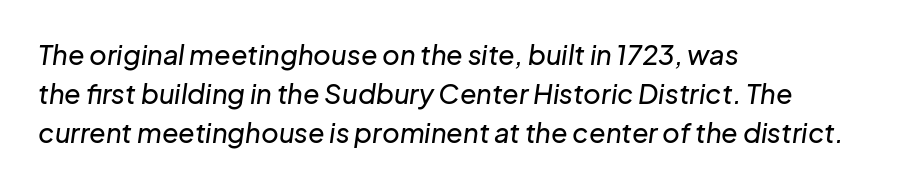
How are the letters spaced? Ordinarily, with no added tracking. The text block is weighted toward the left margin, trailing off unevenly rightward. Leading: standard. Any mark beneath the type? The region is blank.
